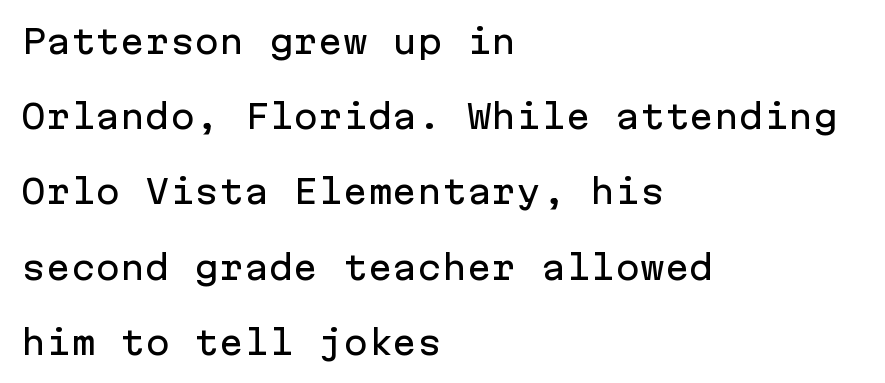
{"serif": "no", "italic": "no", "width": "normal", "stroke_contrast": "low", "x_height": "medium", "monospaced": "yes", "underline": "no", "align": "left", "line_spacing": "loose", "line_spacing_ratio": 2.28, "letter_spacing": "normal", "letter_spacing_em": 0.0, "glyph_px": 33}
